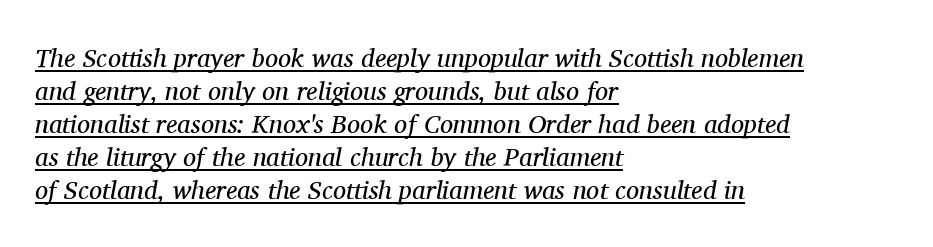
The image shows 26 px text type, italic (leaning right); set left-aligned, normal line spacing (1.27x), normal letter spacing, underlined.
